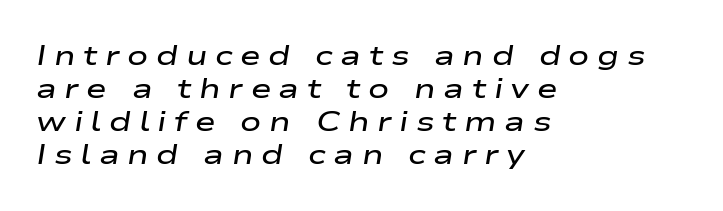
The text block is weighted toward the left margin, trailing off unevenly rightward. You could not count columns in this text — the font is proportionally spaced. The area under the type is left untouched. The lettering tilts uniformly, giving the passage an italic look.
